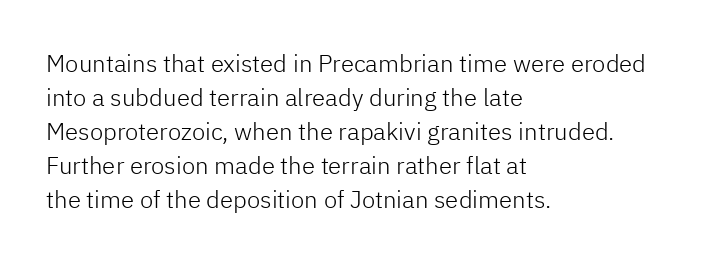
Just letters on the line, the space beneath them empty. The lines sit at an ordinary, default distance from one another. Reading down the block, your eye returns to a fixed left position each line. Think standard paragraph weight, or any step lighter than that.
